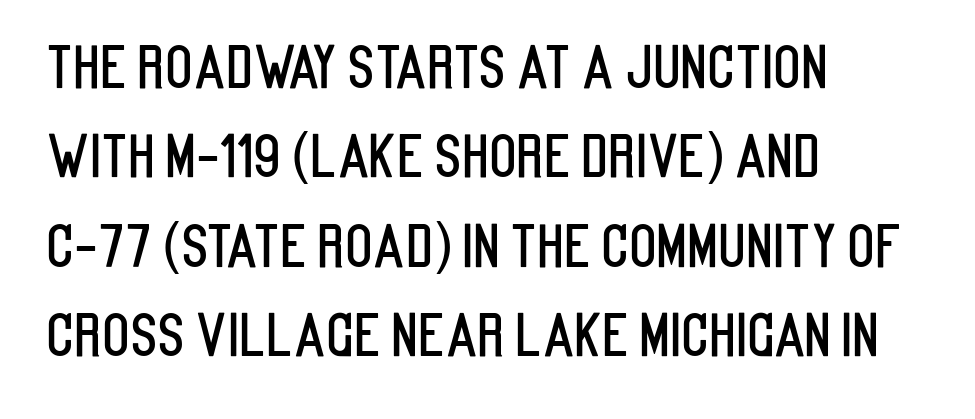
{"serif": "no", "italic": "no", "width": "condensed", "stroke_contrast": "low", "x_height": "large", "monospaced": "no", "underline": "no", "align": "left", "line_spacing": "normal", "line_spacing_ratio": 1.57, "letter_spacing": "normal", "letter_spacing_em": 0.0, "glyph_px": 57}
